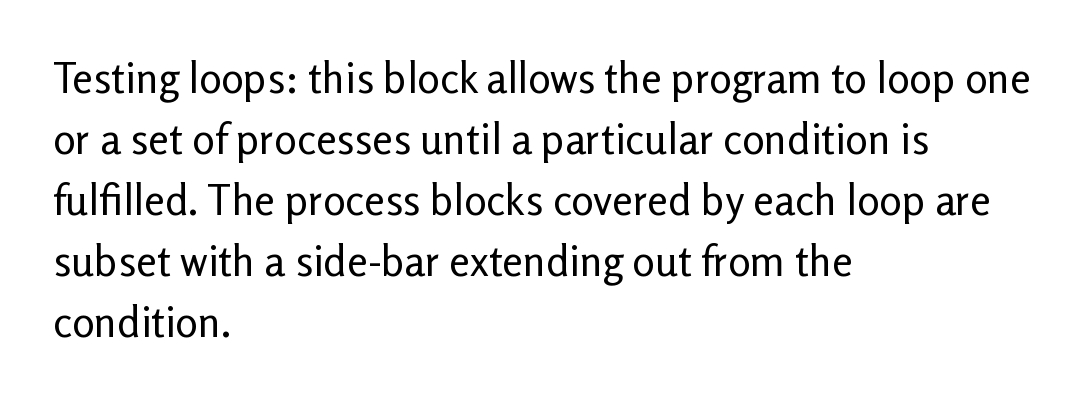
Are there feet on the stems? There aren't — it's a sans. No heavy texture on the line: the type isn't bold. Each letter keeps its own natural width here, so spacing adapts to shape. Notice how the passage keeps a crisp vertical edge on the left only. Anything drawn beneath the words? Only blank space.
